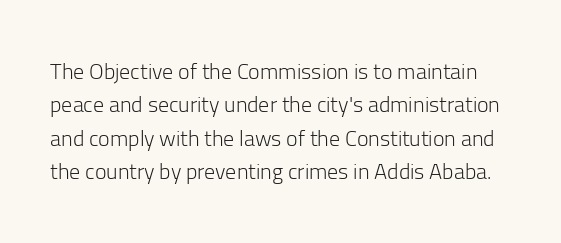
Underlining? Definitely not there. Is there any slant? The stems are plumb. Spacing between characters is what you'd get straight out of the box. Unbolded letterforms with no extra heft.
